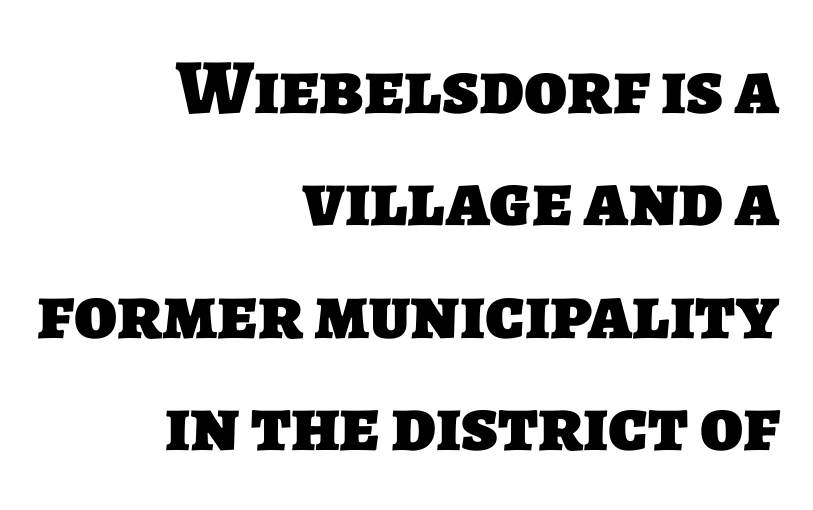
Q: Is the text bold? A: Yes.
Q: Is the typeface a serif or a sans-serif typeface? A: Sans-serif.
Q: Is the text underlined? A: No.
Q: How is the paragraph aligned? A: Right-aligned.
Q: Is the spacing between letters normal or unusually wide? A: Normal.
Q: Is the spacing between lines tight, normal or loose? A: Normal.
Q: Width (condensed, normal, or wide)? A: Normal.
Q: Stroke contrast? A: Low.
Q: x-height? A: Large.
Q: Monospaced? A: No.
